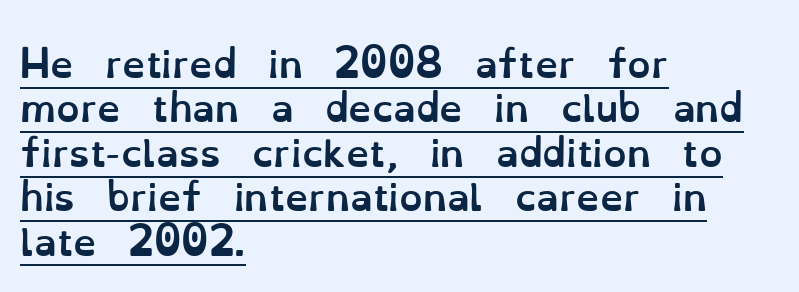
The image shows 37 px semibold type, upright; set left-aligned, line spacing 1.2x, normal letter spacing, underlined; low stroke contrast and a small x-height.
